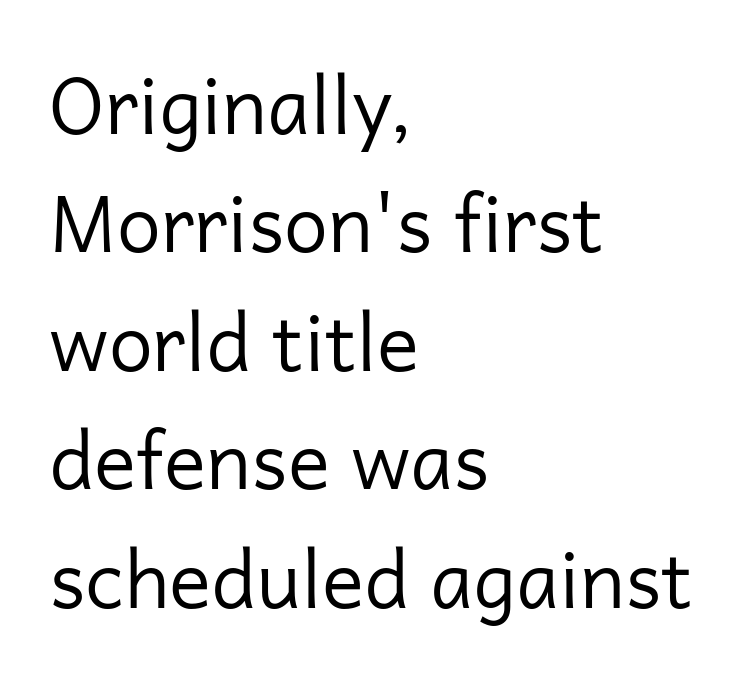
Q: Is the text bold? A: No.
Q: Is the text italic (slanted)? A: No, it is upright.
Q: Is the typeface a serif or a sans-serif typeface? A: Sans-serif.
Q: Is the text underlined? A: No.
Q: How is the paragraph aligned? A: Left-aligned.
Q: Is the spacing between letters normal or unusually wide? A: Normal.
Q: Is the spacing between lines tight, normal or loose? A: Normal.
Q: Width (condensed, normal, or wide)? A: Normal.
Q: Stroke contrast? A: Low.
Q: x-height? A: Medium.
Q: Monospaced? A: No.
